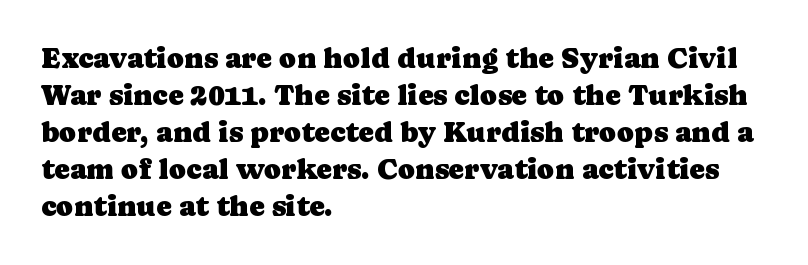
Q: Is the text italic (slanted)? A: No, it is upright.
Q: Is the typeface a serif or a sans-serif typeface? A: Serif.
Q: Is the text underlined? A: No.
Q: How is the paragraph aligned? A: Left-aligned.
Q: Is the spacing between letters normal or unusually wide? A: Normal.
Q: Is the spacing between lines tight, normal or loose? A: Normal.
Q: Width (condensed, normal, or wide)? A: Normal.
Q: Stroke contrast? A: Low.
Q: x-height? A: Medium.
Q: Monospaced? A: No.
